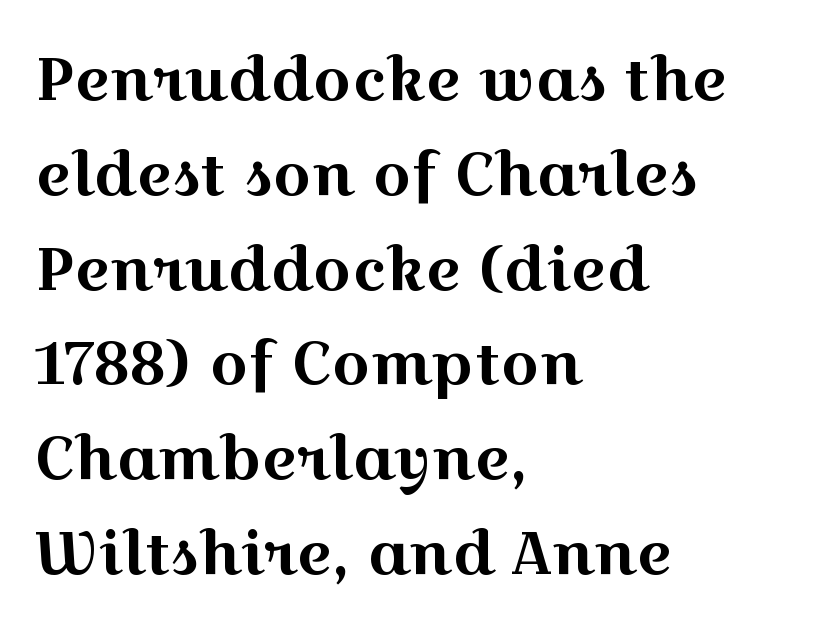
The image shows 60 px wide serif type, upright; set left-aligned, normal line spacing (1.58x), normal letter spacing, not underlined; a medium x-height.
